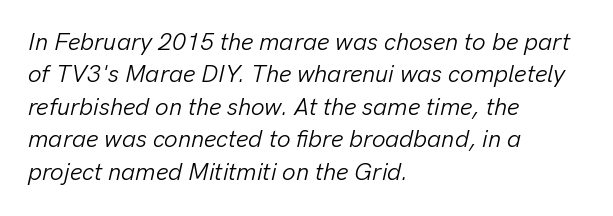
{"italic": "yes", "lean": "right", "slant_degrees": 13, "bold": "no", "underline": "no", "align": "left", "line_spacing": "normal", "line_spacing_ratio": 1.35, "letter_spacing": "normal", "letter_spacing_em": 0.0, "glyph_px": 24}
